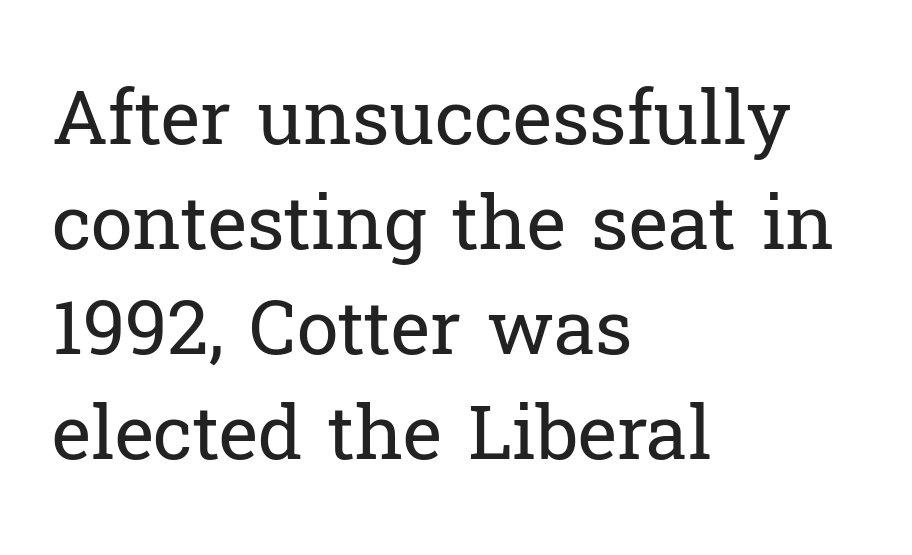
Letterform terminals end in serifs throughout the passage. The face used here is proportionally spaced, like ordinary book or web type. Here the glyphs are tracked normally, forming tight word shapes. Weight class: somewhere from thin through regular. Beneath every word, the page is bare. Leading: standard.
